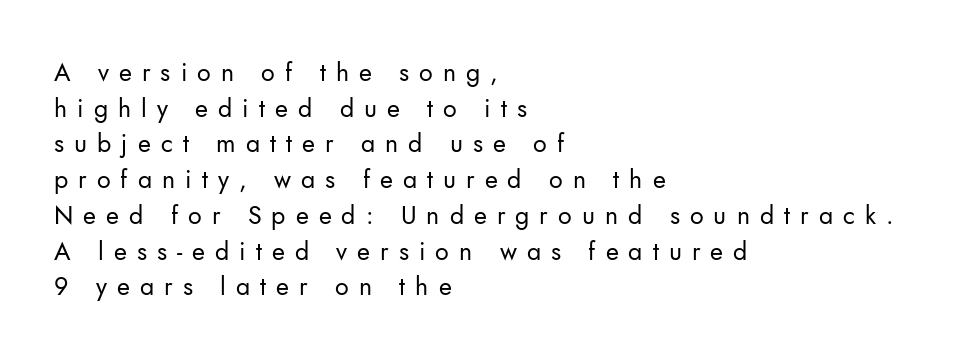
Q: Is the text bold? A: No.
Q: Is the text italic (slanted)? A: No, it is upright.
Q: Is the text underlined? A: No.
Q: How is the paragraph aligned? A: Left-aligned.
Q: Is the spacing between letters normal or unusually wide? A: Unusually wide.
Q: Is the spacing between lines tight, normal or loose? A: Normal.
